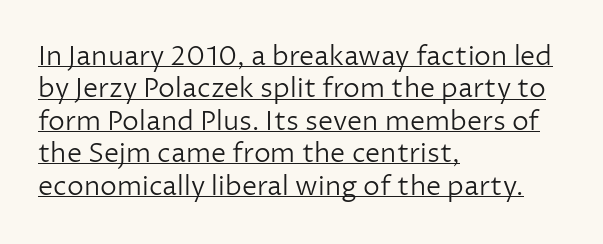
The letters look calm and open, with moderate or lighter stems. These lines were composed using upright roman letters. Between one letter and the next there's only the usual sliver of space. A baseline rule has been typeset under these characters.
